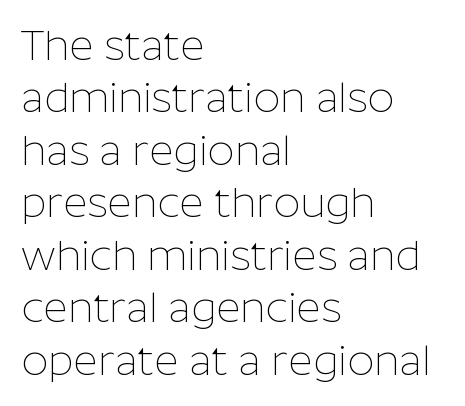
Q: Is the text bold? A: No.
Q: Is the text italic (slanted)? A: No, it is upright.
Q: Is the typeface a serif or a sans-serif typeface? A: Sans-serif.
Q: Is the text underlined? A: No.
Q: How is the paragraph aligned? A: Left-aligned.
Q: Is the spacing between letters normal or unusually wide? A: Normal.
Q: Is the spacing between lines tight, normal or loose? A: Normal.
Q: Width (condensed, normal, or wide)? A: Normal.
Q: Stroke contrast? A: Low.
Q: x-height? A: Medium.
Q: Monospaced? A: No.
